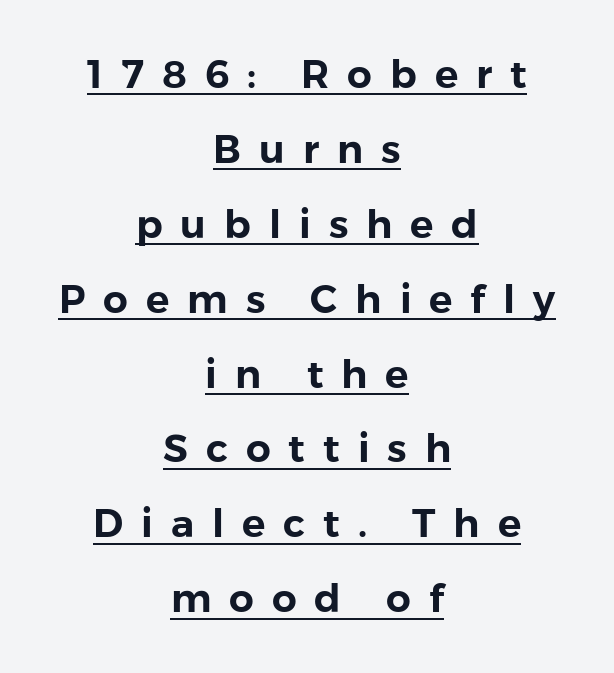
Q: Is the text italic (slanted)? A: No, it is upright.
Q: Is the typeface a serif or a sans-serif typeface? A: Sans-serif.
Q: Is the text underlined? A: Yes.
Q: How is the paragraph aligned? A: Centered.
Q: Is the spacing between letters normal or unusually wide? A: Unusually wide.
Q: Is the spacing between lines tight, normal or loose? A: Loose.
Q: Width (condensed, normal, or wide)? A: Normal.
Q: Stroke contrast? A: Low.
Q: x-height? A: Medium.
Q: Monospaced? A: No.
